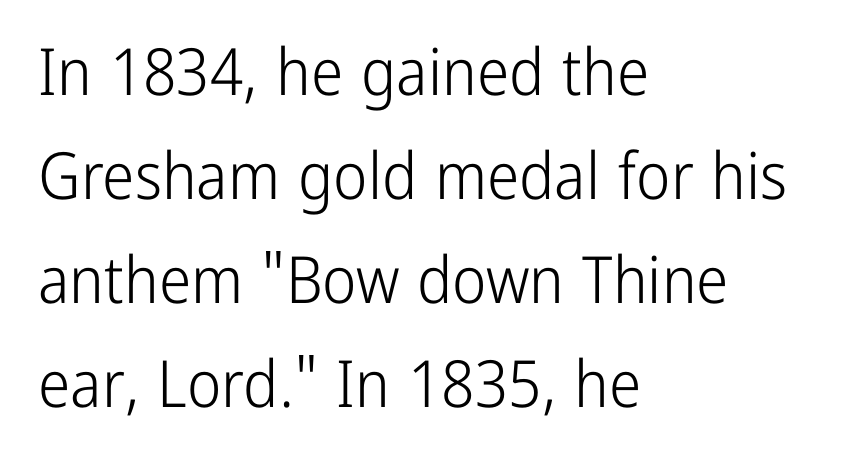
Nobody drew a line under any word here. Do the characters align in a grid? No, the font is proportional. In terms of posture, this sample is upright. The face used here is rendered with its standard letterfit.
